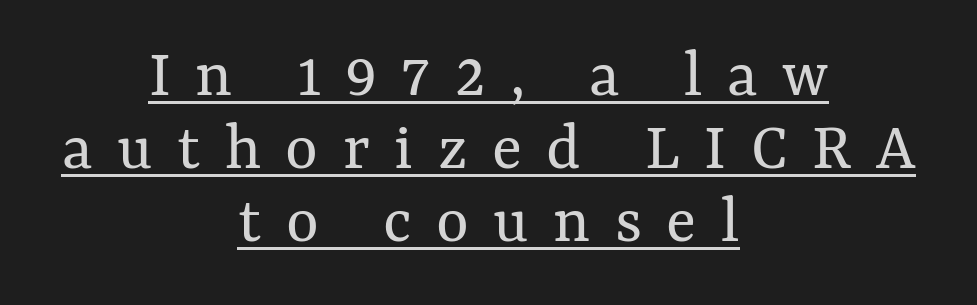
Spacing verdict: proportional, widths tailored to each character. A typesetter would call this leading minimal, almost set solid. On a weight scale, this lands at 450 or below. Substantial extra tracking has been applied to these lines. Reading down the block, each line starts at a different indent, mirrored at its end.
